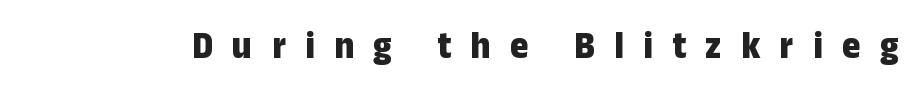
Caption: bold face, heavy strokes. Does the lettering tilt? It doesn't — this is upright. A typesetter would call this proportional, since set widths differ per character. Caption: expanded tracking, letters set apart. The space directly below the letters is spotless.
